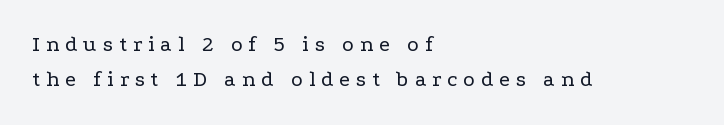
The image shows 22 px text type, upright; set left-aligned, normal line spacing (1.6x), unusually wide letter spacing (+0.27 em), not underlined.
